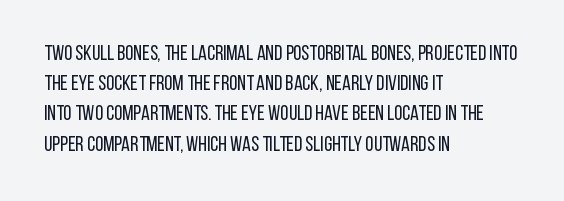
The image shows 21 px text type, upright; set left-aligned, normal line spacing (1.44x), normal letter spacing, not underlined.
